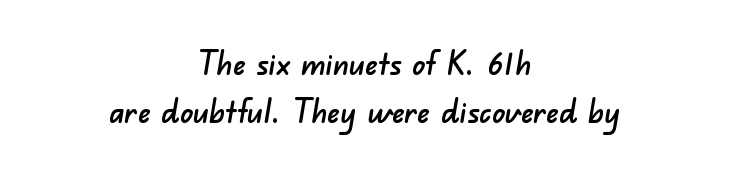
The image shows 32 px sans-serif type; set centered, normal line spacing (1.5x), normal letter spacing, not underlined; low stroke contrast and a small x-height.
